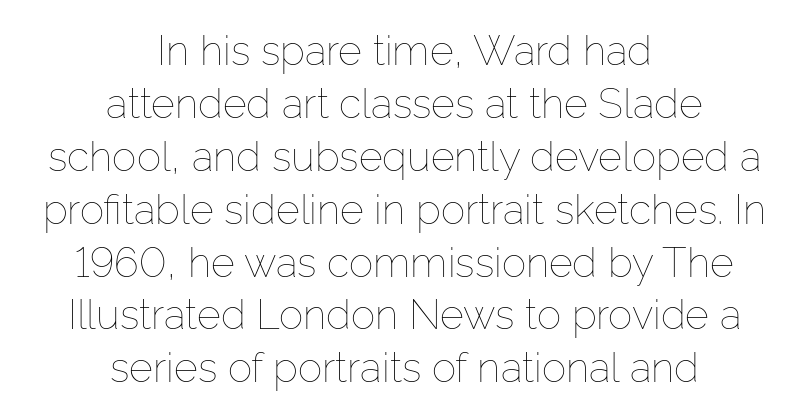
Q: Is the text bold? A: No.
Q: Is the text italic (slanted)? A: No, it is upright.
Q: Is the text underlined? A: No.
Q: How is the paragraph aligned? A: Centered.
Q: Is the spacing between letters normal or unusually wide? A: Normal.
Q: Is the spacing between lines tight, normal or loose? A: Normal.
Q: Width (condensed, normal, or wide)? A: Normal.
Q: Stroke contrast? A: Low.
Q: x-height? A: Medium.
Q: Monospaced? A: No.
